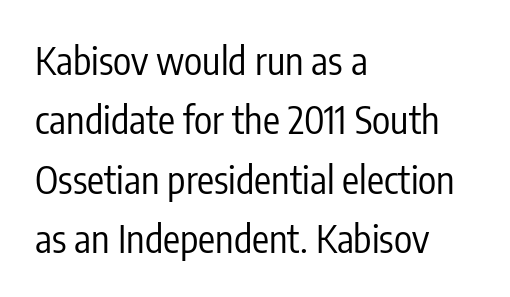
Q: Is the text bold? A: No.
Q: Is the text italic (slanted)? A: No, it is upright.
Q: Is the typeface a serif or a sans-serif typeface? A: Sans-serif.
Q: Is the text underlined? A: No.
Q: How is the paragraph aligned? A: Left-aligned.
Q: Is the spacing between letters normal or unusually wide? A: Normal.
Q: Is the spacing between lines tight, normal or loose? A: Normal.
Q: Width (condensed, normal, or wide)? A: Condensed.
Q: Stroke contrast? A: Low.
Q: x-height? A: Medium.
Q: Monospaced? A: No.
